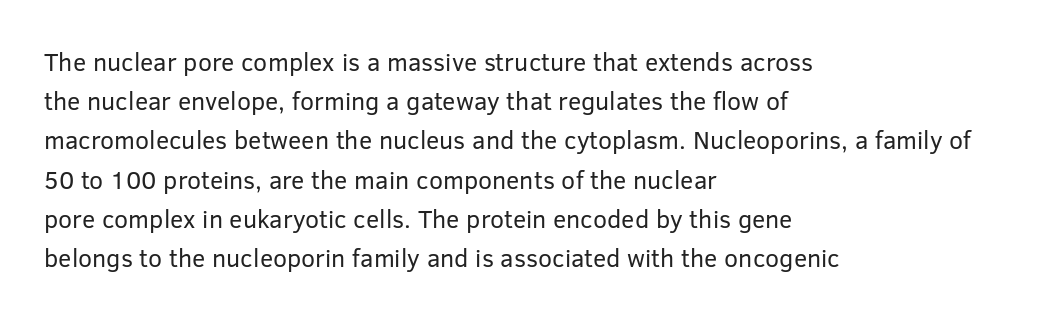
Q: Is the text bold? A: No.
Q: Is the text italic (slanted)? A: No, it is upright.
Q: Is the text underlined? A: No.
Q: How is the paragraph aligned? A: Left-aligned.
Q: Is the spacing between letters normal or unusually wide? A: Normal.
Q: Is the spacing between lines tight, normal or loose? A: Normal.
